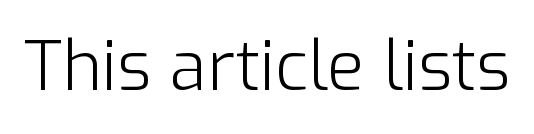
What stands out about the letter spacing? Nothing — it is the standard amount. You could not count columns in this text — the font is proportionally spaced. Stroke thickness stays within the range of a standard reading face or lighter. Unlike italic type, these characters show no tilt at all. This rendering features lettering with no underline. I'd call this a sans setting — the letters go barefoot.
